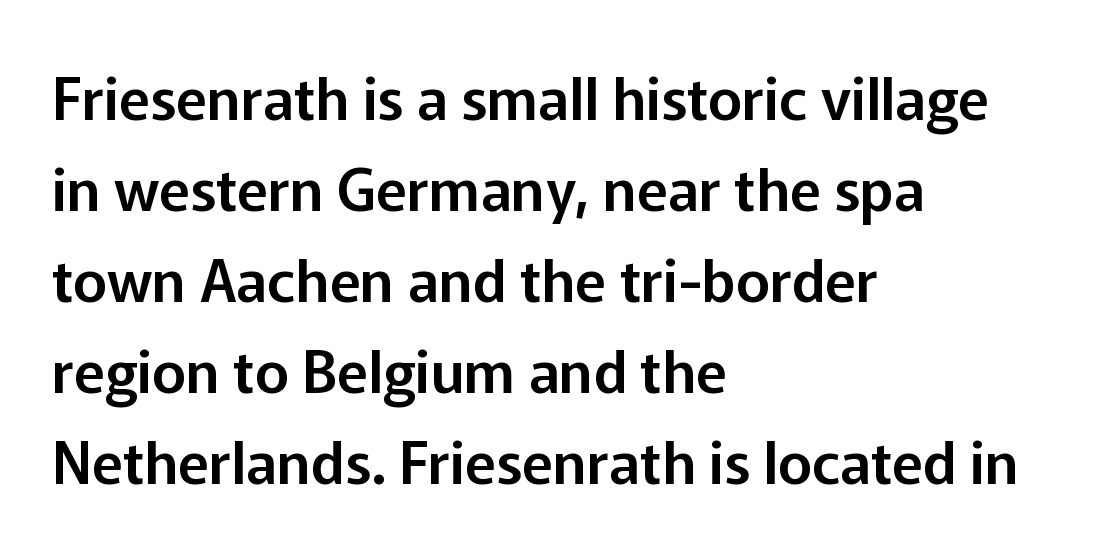
Q: Is the text italic (slanted)? A: No, it is upright.
Q: Is the typeface a serif or a sans-serif typeface? A: Sans-serif.
Q: Is the text underlined? A: No.
Q: How is the paragraph aligned? A: Left-aligned.
Q: Is the spacing between letters normal or unusually wide? A: Normal.
Q: Is the spacing between lines tight, normal or loose? A: Normal.
Q: Width (condensed, normal, or wide)? A: Normal.
Q: Stroke contrast? A: Low.
Q: x-height? A: Medium.
Q: Monospaced? A: No.
